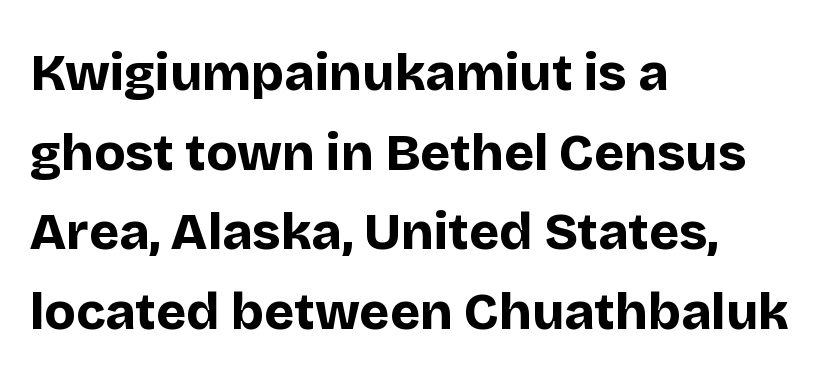
The image shows 51 px bold sans-serif type, upright; set left-aligned, normal line spacing (1.56x), normal letter spacing, not underlined; low stroke contrast and a large x-height.
